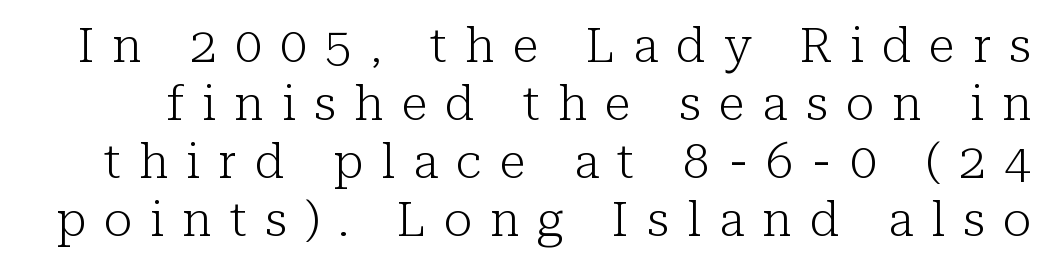
{"serif": "yes", "italic": "no", "bold": "no", "weight": "light", "width": "normal", "stroke_contrast": "low", "x_height": "medium", "monospaced": "no", "underline": "no", "line_spacing_ratio": 1.21, "letter_spacing": "wide", "letter_spacing_em": 0.38, "glyph_px": 48}
